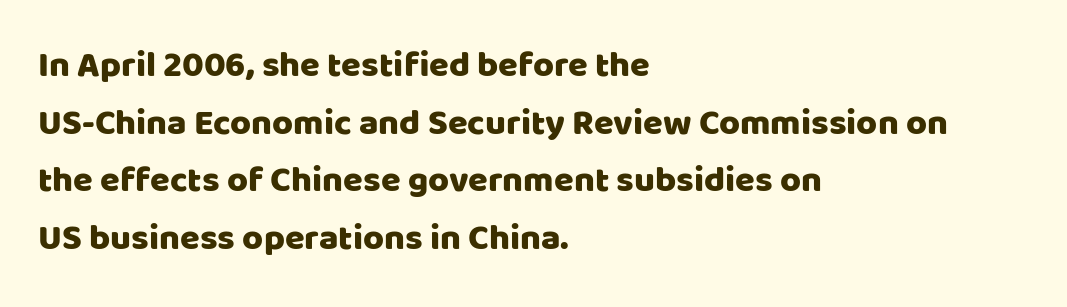
Q: Is the text italic (slanted)? A: No, it is upright.
Q: Is the typeface a serif or a sans-serif typeface? A: Sans-serif.
Q: Is the text underlined? A: No.
Q: How is the paragraph aligned? A: Left-aligned.
Q: Is the spacing between letters normal or unusually wide? A: Normal.
Q: Is the spacing between lines tight, normal or loose? A: Normal.
Q: Width (condensed, normal, or wide)? A: Normal.
Q: Stroke contrast? A: Low.
Q: x-height? A: Large.
Q: Monospaced? A: No.
